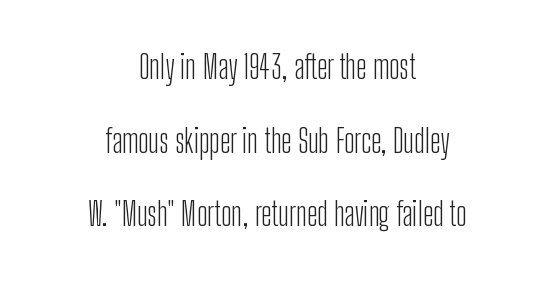
{"serif": "no", "italic": "no", "bold": "no", "weight": "light", "width": "condensed", "stroke_contrast": "low", "x_height": "medium", "monospaced": "no", "underline": "no", "align": "center", "line_spacing": "loose", "line_spacing_ratio": 2.3, "letter_spacing": "normal", "letter_spacing_em": 0.0, "glyph_px": 32}
